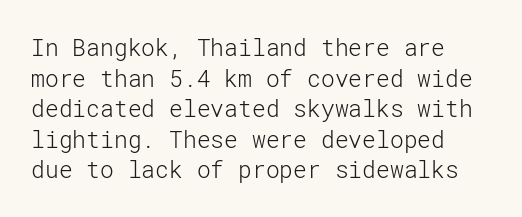
{"italic": "no", "bold": "no", "underline": "no", "align": "left", "line_spacing": "normal", "line_spacing_ratio": 1.33, "letter_spacing": "normal", "letter_spacing_em": 0.0, "glyph_px": 23}
